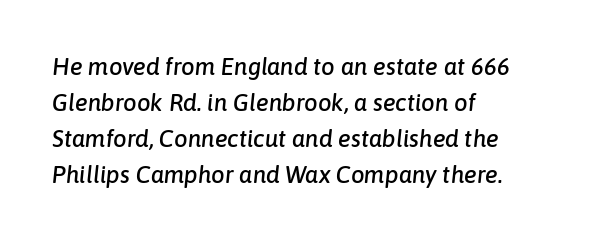
{"italic": "yes", "lean": "right", "slant_degrees": 6, "underline": "no", "align": "left", "line_spacing": "normal", "line_spacing_ratio": 1.5, "letter_spacing": "normal", "letter_spacing_em": 0.0, "glyph_px": 24}
